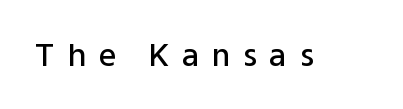
Q: Is the text bold? A: Semi-bold.
Q: Is the text italic (slanted)? A: No, it is upright.
Q: Is the typeface a serif or a sans-serif typeface? A: Sans-serif.
Q: Is the text underlined? A: No.
Q: Is the spacing between letters normal or unusually wide? A: Unusually wide.
Q: Width (condensed, normal, or wide)? A: Normal.
Q: Stroke contrast? A: Low.
Q: x-height? A: Medium.
Q: Monospaced? A: No.
